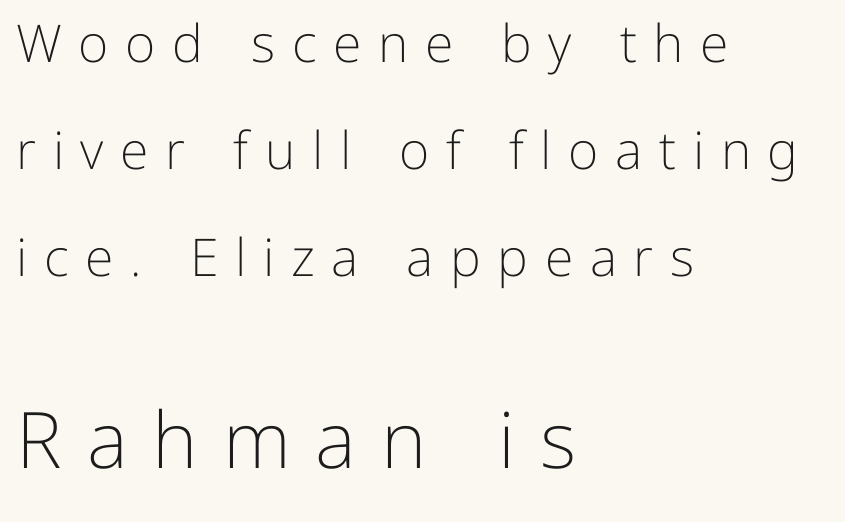
The image shows 78 px light sans-serif type, upright; set left-aligned, loose line spacing (2.06x), unusually wide letter spacing (+0.32 em), not underlined; the second (bottom) block is 1.5x larger; low stroke contrast and a medium x-height.
